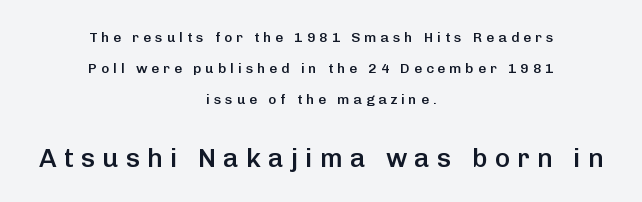
The image shows 26 px text type, upright; set centered, loose line spacing (2.21x), unusually wide letter spacing (+0.28 em), not underlined; the second (bottom) block is 1.86x larger.
